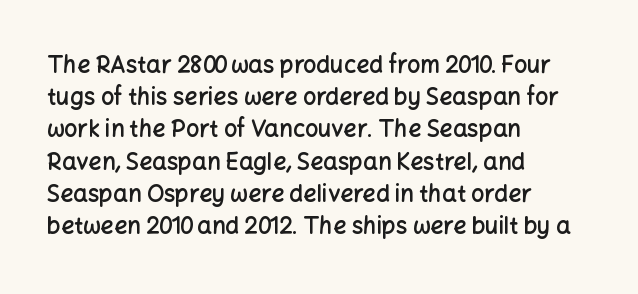
Q: Is the text bold? A: Semi-bold.
Q: Is the text italic (slanted)? A: No, it is upright.
Q: Is the text underlined? A: No.
Q: How is the paragraph aligned? A: Left-aligned.
Q: Is the spacing between letters normal or unusually wide? A: Normal.
Q: Is the spacing between lines tight, normal or loose? A: Normal.
